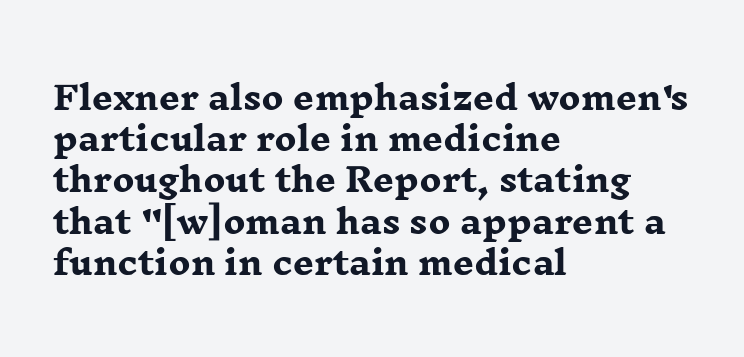
The image shows 33 px heavy, wide serif type, upright; set left-aligned, normal line spacing (1.25x), normal letter spacing, not underlined; low stroke contrast and a medium x-height.
